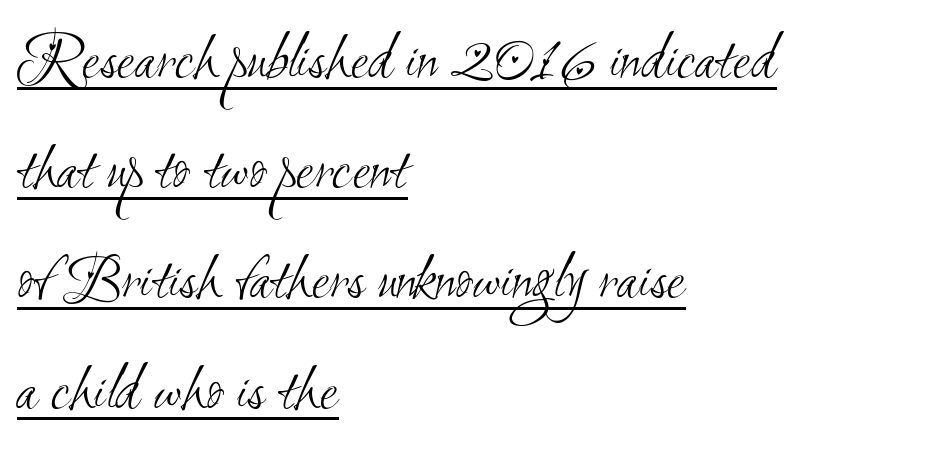
This is underlined copy, the kind a proofreader might mark for attention. These lines are rendered in a variable-pitch font. Notice how descenders clear the ascenders below comfortably — that's standard leading. Regarding serifs, this sample does without them. Is the letter spacing exaggerated? No — it looks like the ordinary default. Where is the straight margin? On the left.
